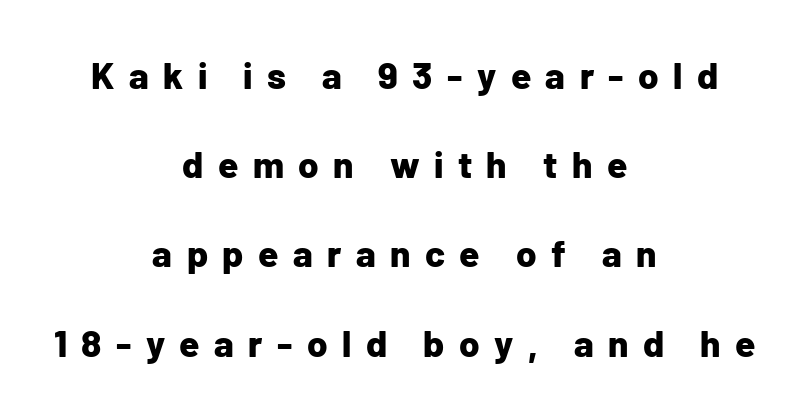
Q: Is the text bold? A: Yes.
Q: Is the text italic (slanted)? A: No, it is upright.
Q: Is the typeface a serif or a sans-serif typeface? A: Sans-serif.
Q: Is the text underlined? A: No.
Q: How is the paragraph aligned? A: Centered.
Q: Is the spacing between letters normal or unusually wide? A: Unusually wide.
Q: Is the spacing between lines tight, normal or loose? A: Loose.
Q: Width (condensed, normal, or wide)? A: Normal.
Q: Stroke contrast? A: Low.
Q: x-height? A: Medium.
Q: Monospaced? A: No.
